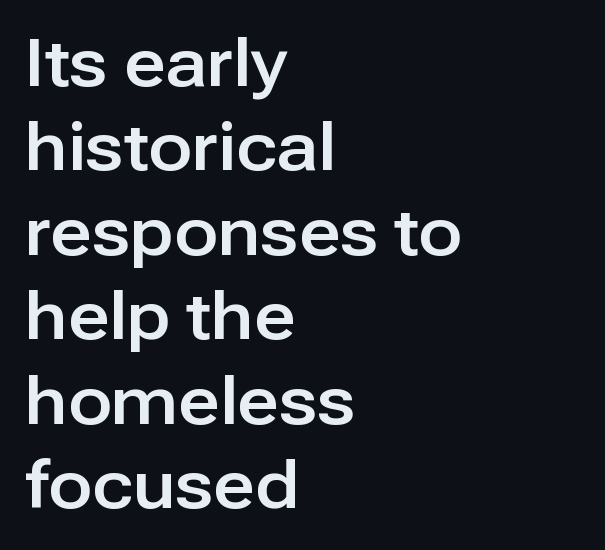
You can tell from the bare stems that sans-serif type was used. How are the letters spaced? Ordinarily, with no added tracking. How would I describe the line gaps? Plain and ordinary. The typography opts for an upright posture over an oblique one. Anything drawn beneath the words? Only blank space. Note the varied advance widths — an 'i' is clearly narrower than an 'm'.
